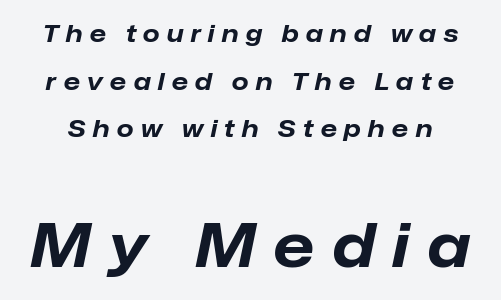
The image shows 60 px bold type, italic (leaning right); set loose line spacing (1.98x), unusually wide letter spacing (+0.3 em), not underlined; the second (bottom) block is 2.5x larger; low stroke contrast and a medium x-height.
